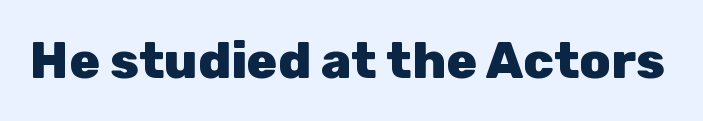
{"serif": "no", "italic": "no", "bold": "yes", "weight": "heavy", "width": "normal", "stroke_contrast": "low", "x_height": "medium", "monospaced": "no", "underline": "no", "letter_spacing": "normal", "letter_spacing_em": 0.0, "glyph_px": 51}
